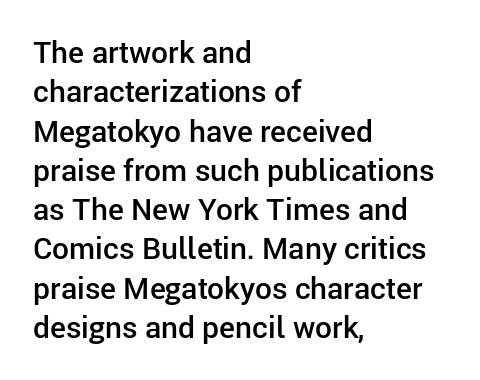
The letterforms sit shoulder to shoulder at normal distance. Teacher's note: observe the even left margin — that is flush-left alignment. Spacing verdict: proportional, widths tailored to each character. Are there feet on the stems? There aren't — it's a sans. The lettering stays uniformly vertical, giving the passage a roman look.
